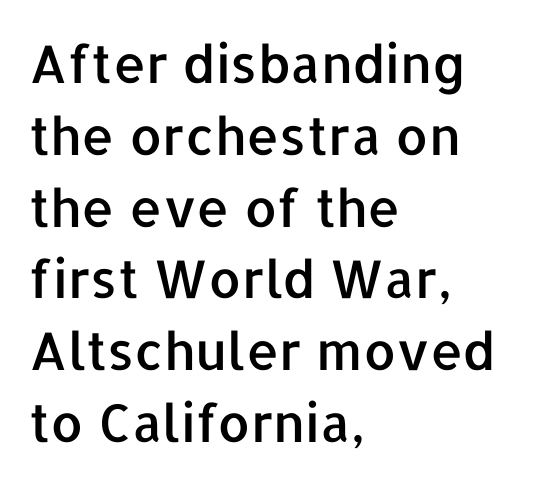
Q: Is the text italic (slanted)? A: No, it is upright.
Q: Is the typeface a serif or a sans-serif typeface? A: Sans-serif.
Q: Is the text underlined? A: No.
Q: How is the paragraph aligned? A: Left-aligned.
Q: Is the spacing between letters normal or unusually wide? A: Normal.
Q: Is the spacing between lines tight, normal or loose? A: Normal.
Q: Width (condensed, normal, or wide)? A: Normal.
Q: Stroke contrast? A: Low.
Q: x-height? A: Medium.
Q: Monospaced? A: No.
